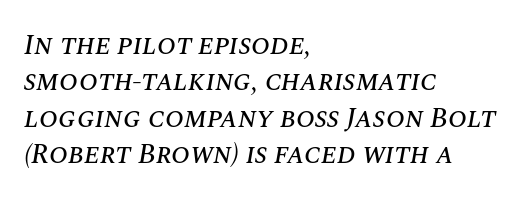
Each word holds together tightly as a unit, with standard inter-letter gaps. These lines were composed using italics. Does the leading feel generous? No, just average. Where is the straight margin? On the left. Check the space under the baseline: it is left empty.
